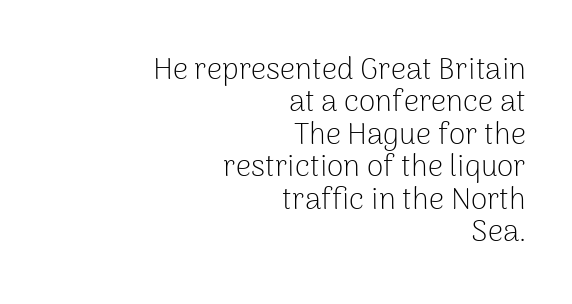
Q: Is the text bold? A: No.
Q: Is the text italic (slanted)? A: No, it is upright.
Q: Is the typeface a serif or a sans-serif typeface? A: Sans-serif.
Q: Is the text underlined? A: No.
Q: How is the paragraph aligned? A: Right-aligned.
Q: Is the spacing between letters normal or unusually wide? A: Normal.
Q: Is the spacing between lines tight, normal or loose? A: Tight.
Q: Width (condensed, normal, or wide)? A: Normal.
Q: Stroke contrast? A: Low.
Q: x-height? A: Medium.
Q: Monospaced? A: No.
